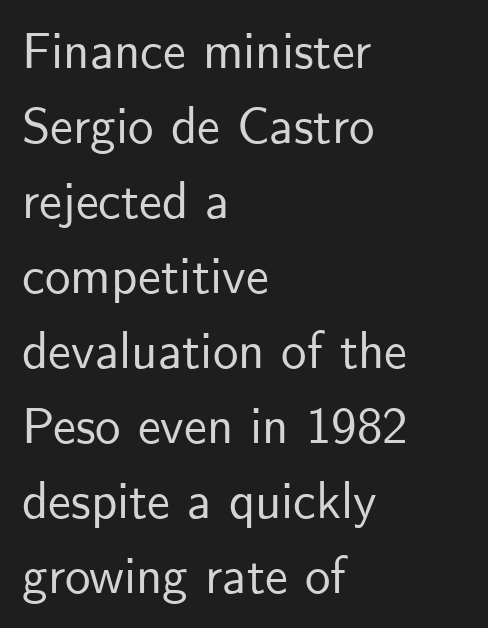
Unlike a traditional serif, this face leaves its strokes unadorned. Whoever set this chose a conventional vertical rhythm. Notice how the stems are strictly vertical — no italics here. The passage is arranged the way most books set body copy — flush left.
